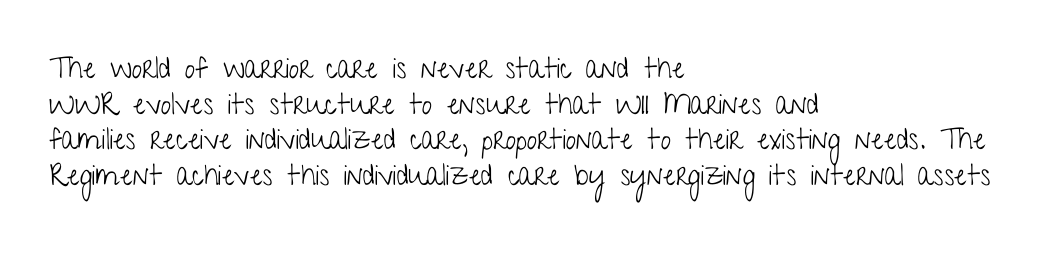
This sample uses an upright cut, with every glyph sitting square on the baseline. Character widths vary here, with narrow letters taking less room than wide ones. Serifs: no, the terminals of the letterforms are clean. Glance below the letters and you will spot only blank space.
